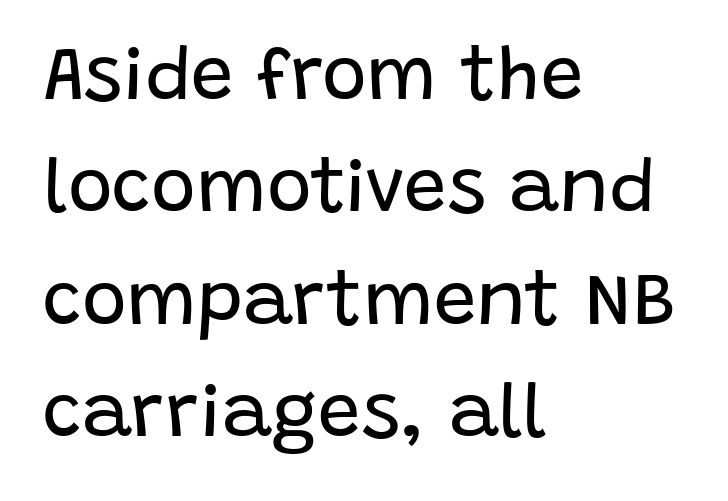
The designer went with a sans here, leaving each stem footless. How would I describe the line gaps? Plain and ordinary. The typography opts for an upright posture over an oblique one. Horizontal alignment here is leftward, the default for most running prose. Clear beneath every line of the passage.
